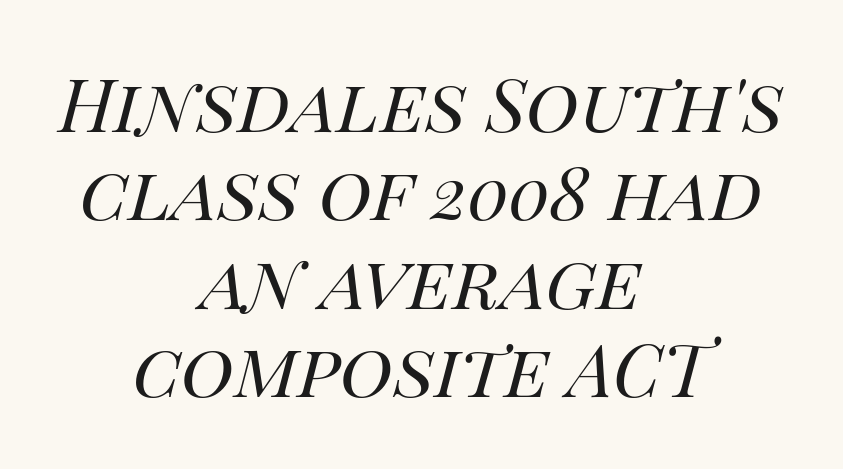
Q: Is the text bold? A: No.
Q: Is the text italic (slanted)? A: Yes, it leans right by about 14 degrees.
Q: Is the text underlined? A: No.
Q: How is the paragraph aligned? A: Centered.
Q: Is the spacing between letters normal or unusually wide? A: Normal.
Q: Width (condensed, normal, or wide)? A: Normal.
Q: Stroke contrast? A: High.
Q: x-height? A: Large.
Q: Monospaced? A: No.
